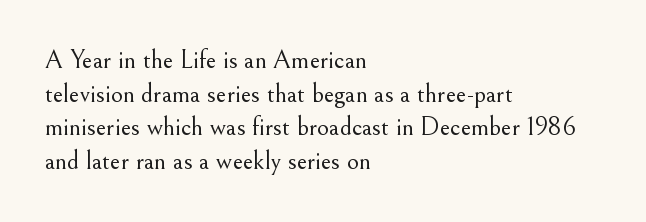
Q: Is the text bold? A: No.
Q: Is the text italic (slanted)? A: No, it is upright.
Q: Is the text underlined? A: No.
Q: How is the paragraph aligned? A: Left-aligned.
Q: Is the spacing between letters normal or unusually wide? A: Normal.
Q: Is the spacing between lines tight, normal or loose? A: Normal.
